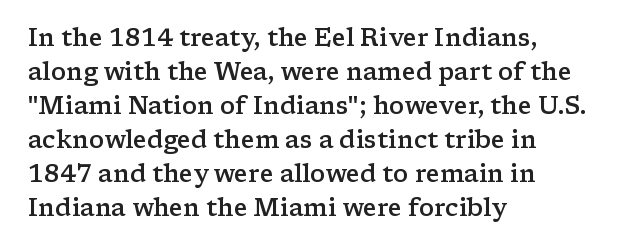
The image shows 24 px text type, upright; set left-aligned, normal line spacing (1.42x), normal letter spacing, not underlined.
